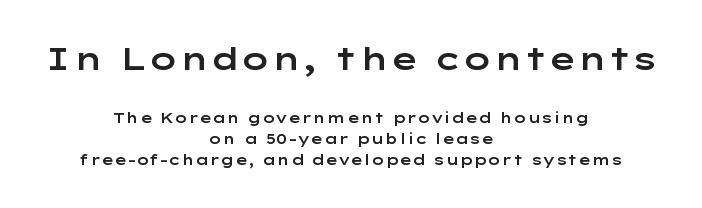
The image shows 31 px wide sans-serif type, upright; set centered, normal line spacing (1.47x), normal letter spacing, not underlined; the first (top) block is 2.21x larger; low stroke contrast and a medium x-height.
